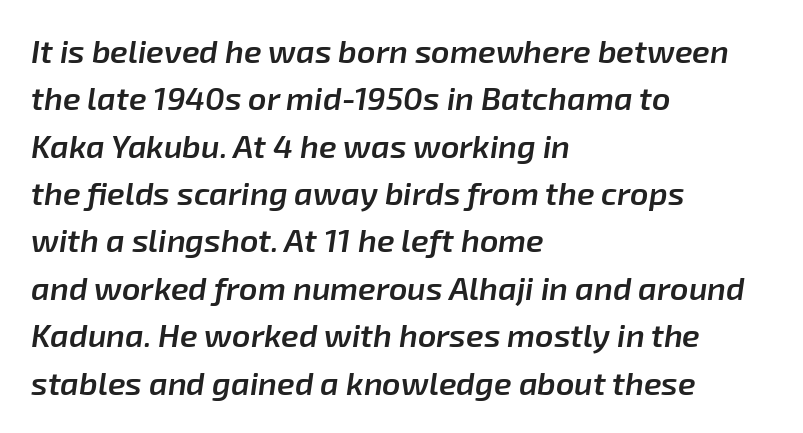
Q: Is the text bold? A: Semi-bold.
Q: Is the text italic (slanted)? A: Yes, it leans right by about 8 degrees.
Q: Is the text underlined? A: No.
Q: How is the paragraph aligned? A: Left-aligned.
Q: Is the spacing between letters normal or unusually wide? A: Normal.
Q: Is the spacing between lines tight, normal or loose? A: Normal.
Q: Width (condensed, normal, or wide)? A: Normal.
Q: Stroke contrast? A: Low.
Q: x-height? A: Medium.
Q: Monospaced? A: No.
